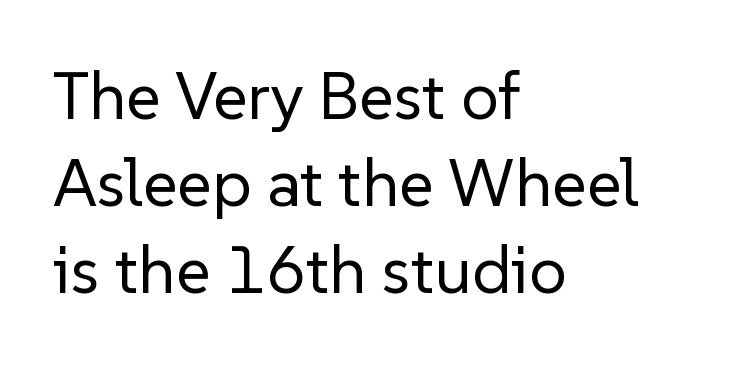
The image shows 67 px regular-weight sans-serif type, upright; set left-aligned, normal line spacing (1.3x), normal letter spacing, not underlined; low stroke contrast and a medium x-height.
